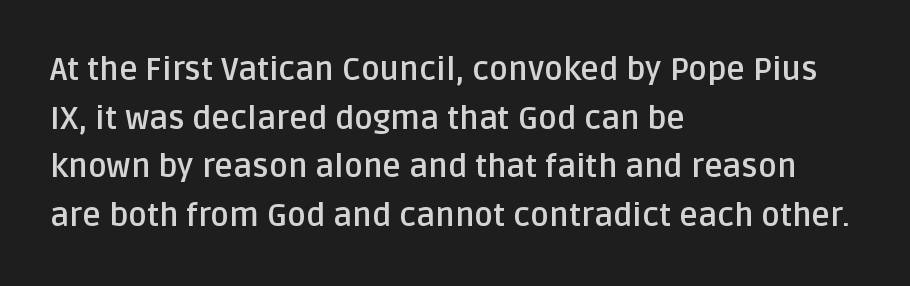
{"serif": "no", "italic": "no", "bold": "yes", "weight": "semibold", "width": "normal", "stroke_contrast": "low", "x_height": "large", "monospaced": "no", "underline": "no", "align": "left", "line_spacing": "normal", "line_spacing_ratio": 1.52, "letter_spacing": "normal", "letter_spacing_em": 0.0, "glyph_px": 32}
